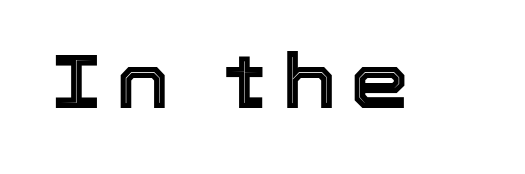
Q: Is the text italic (slanted)? A: No, it is upright.
Q: Is the text underlined? A: No.
Q: Width (condensed, normal, or wide)? A: Normal.
Q: x-height? A: Medium.
Q: Monospaced? A: No.
